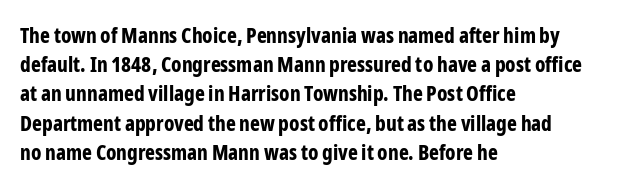
The image shows 21 px bold type, upright; set left-aligned, normal line spacing (1.39x), normal letter spacing, not underlined.
